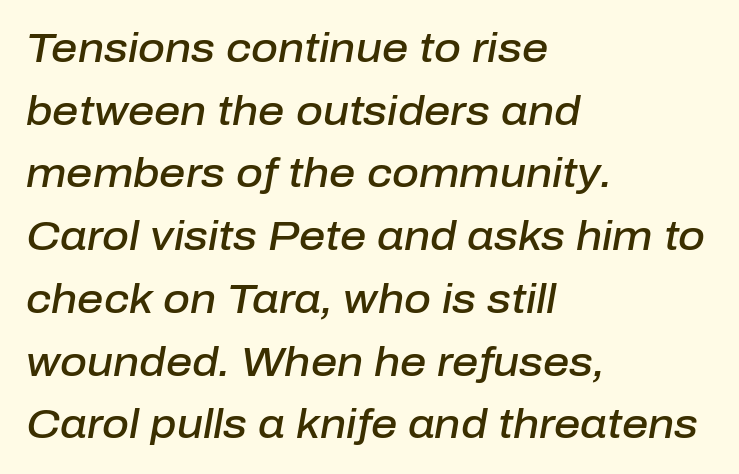
The horizontal fit of the characters is conventional and even. Emphasis-style slanted type is in use. Successive baselines arrive at the customary interval. The characters look somewhat weighty, a semibold short of true bold. Layout note: lines flush left.
